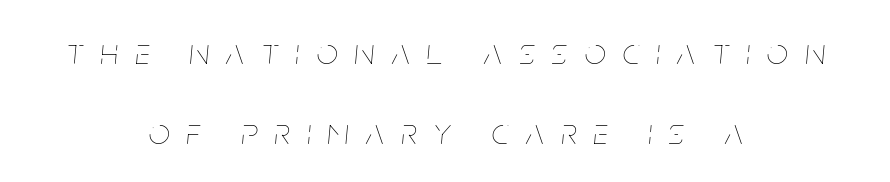
Substantial extra tracking has been applied to these lines. Weight: in the light-to-regular range. Observe the lean: these are italic letterforms. Horizontal alignment here is central, giving a formal, balanced look. Varying glyph widths throughout — classic text-font behaviour. Line spacing here is loose.
